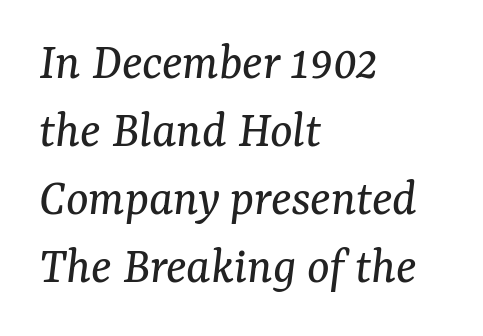
It's the slanting kind of type. Descender tails drop into unmarked territory. The letterforms sit at book weight or below. Evenly set lines give the paragraph a standard silhouette. Glyph-to-glyph distance matches everyday printed text. Leftover space on each line is placed entirely after the last word.
